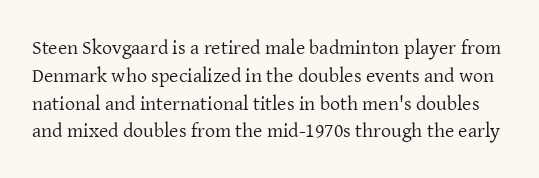
The image shows 20 px text type, upright; set normal line spacing (1.39x), normal letter spacing, not underlined.
